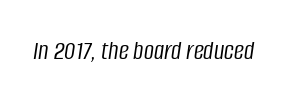
{"italic": "yes", "lean": "right", "slant_degrees": 8, "bold": "no", "weight": "light", "width": "condensed", "stroke_contrast": "low", "x_height": "large", "monospaced": "no", "underline": "no", "letter_spacing": "normal", "letter_spacing_em": 0.0, "glyph_px": 28}
